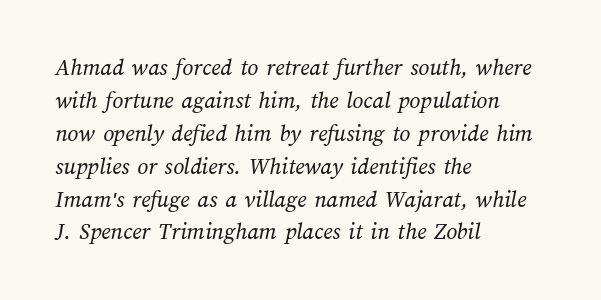
The image shows 24 px text type; set left-aligned, normal line spacing (1.37x), normal letter spacing, not underlined.
